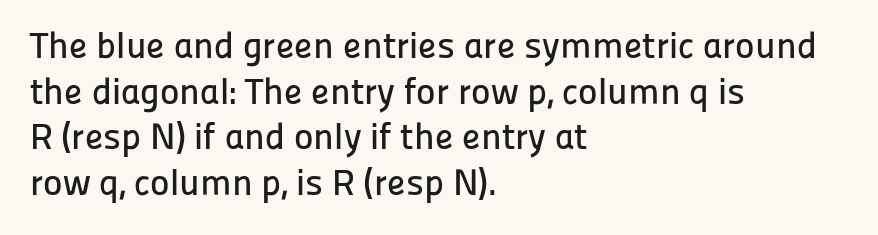
{"serif": "no", "italic": "no", "width": "normal", "stroke_contrast": "low", "x_height": "medium", "monospaced": "no", "underline": "no", "align": "left", "line_spacing_ratio": 1.23, "letter_spacing": "normal", "letter_spacing_em": 0.0, "glyph_px": 37}
